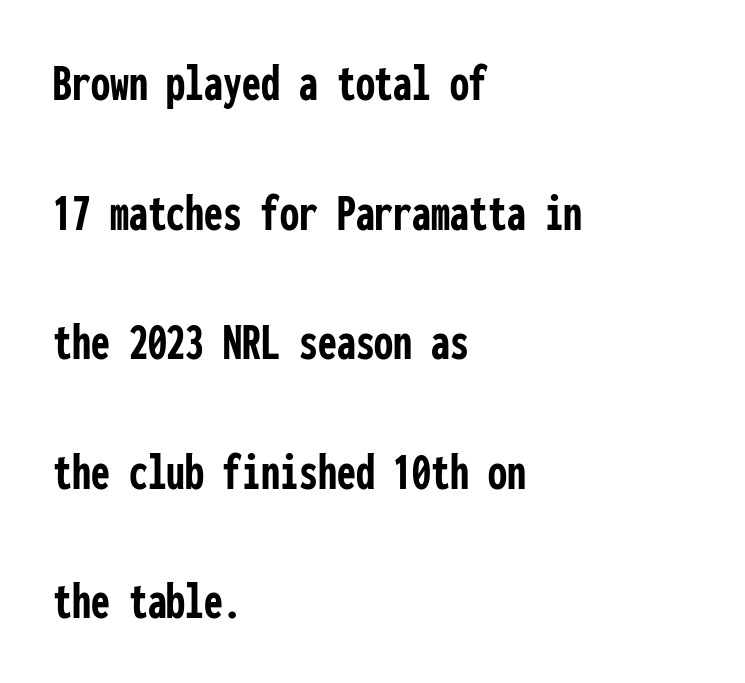
{"serif": "no", "italic": "no", "bold": "yes", "weight": "semibold", "width": "condensed", "stroke_contrast": "low", "x_height": "medium", "monospaced": "yes", "underline": "no", "align": "left", "line_spacing": "loose", "line_spacing_ratio": 2.4, "letter_spacing": "normal", "letter_spacing_em": 0.0, "glyph_px": 54}
